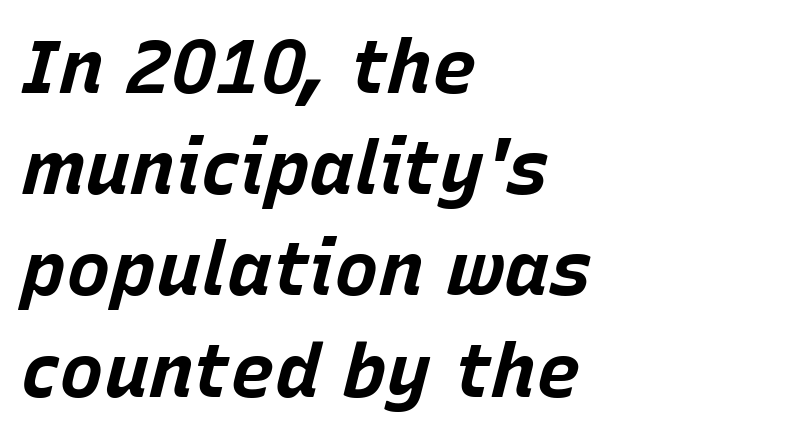
It's the slanting kind of type. Descenders hang freely into open space. The typesetter chose a ragged-right arrangement here. A typesetter would call this leading conventional body-copy spacing. Stroke thickness is high; the sample reads as a true bold.
